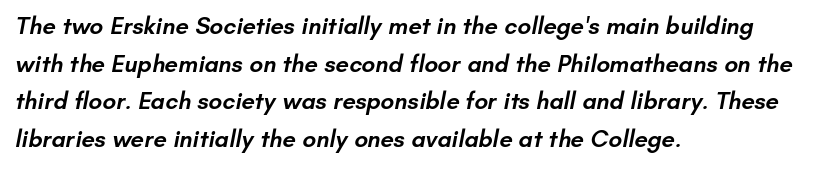
The lines sit at an ordinary, default distance from one another. Each row of text sits above clean, open space. Firm but not heavy-handed strokes: this text is semibold. Left-aligned paragraph, ragged on the right. The letters sit at their default tracking, neither squeezed nor spread.
